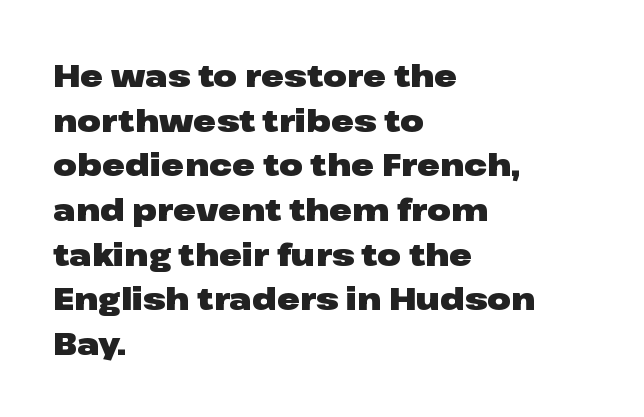
Glyph-to-glyph distance matches everyday printed text. Does the leading feel generous? No, just average. A dark, heavy texture on the line: the type is bold. Which margin do the lines hug? The left one — the right edge is uneven. The font's upright variant was chosen for this text. Check under the words: just untouched page.
